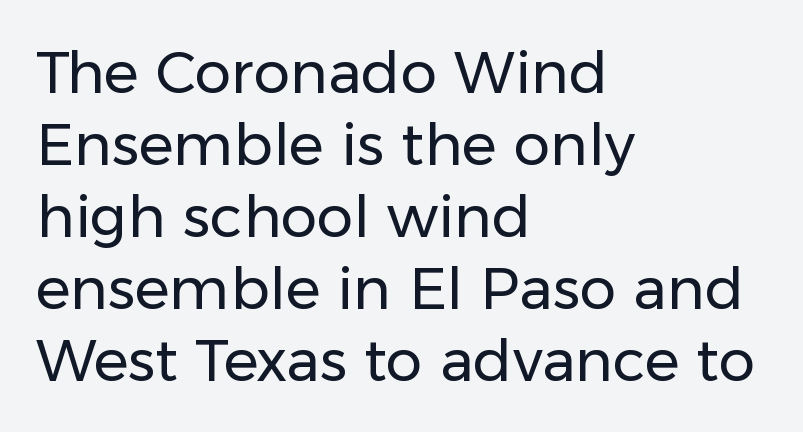
The image shows 58 px regular-weight sans-serif type, upright; set left-aligned, line spacing 1.24x, normal letter spacing, not underlined; low stroke contrast and a medium x-height.
